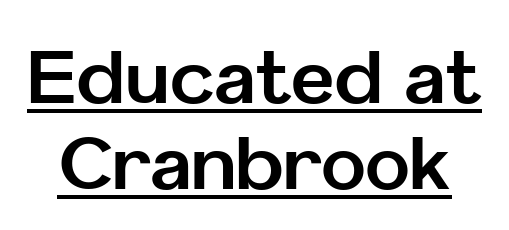
The image shows 75 px bold sans-serif type, upright; set tight line spacing (1.15x), normal letter spacing, underlined; low stroke contrast and a medium x-height.
